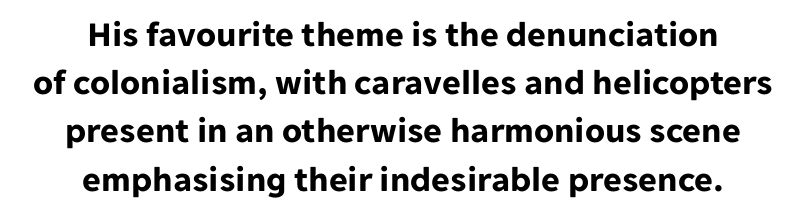
Q: Is the text bold? A: Yes.
Q: Is the text italic (slanted)? A: No, it is upright.
Q: Is the typeface a serif or a sans-serif typeface? A: Sans-serif.
Q: Is the text underlined? A: No.
Q: How is the paragraph aligned? A: Centered.
Q: Is the spacing between letters normal or unusually wide? A: Normal.
Q: Is the spacing between lines tight, normal or loose? A: Normal.
Q: Width (condensed, normal, or wide)? A: Normal.
Q: Stroke contrast? A: Low.
Q: x-height? A: Medium.
Q: Monospaced? A: No.
